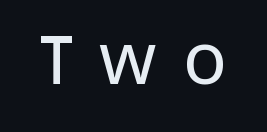
The area under the type is left untouched. You can tell from the bare stems that sans-serif type was used. The strokes carry an ordinary text weight at most. Substantial extra tracking has been applied to these lines. Looks like regular typesetting: each glyph gets only the width it needs. You can tell it's not italic because the verticals are truly vertical.
